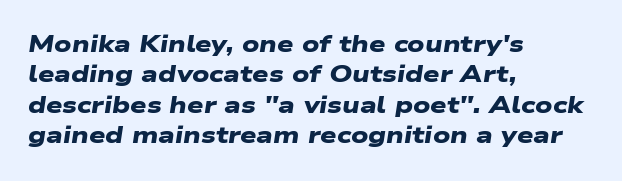
The image shows 23 px bold type; set left-aligned, normal line spacing (1.32x), normal letter spacing, not underlined.
